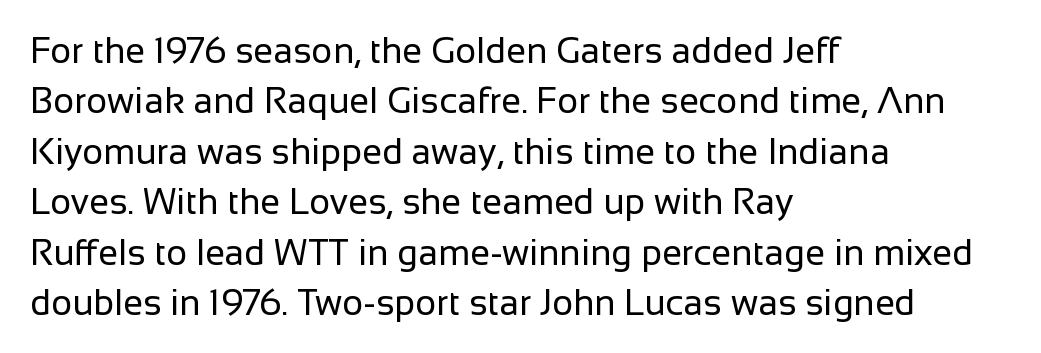
The image shows 36 px regular-weight sans-serif type, upright; set left-aligned, normal line spacing (1.4x), normal letter spacing, not underlined; low stroke contrast and a medium x-height.
